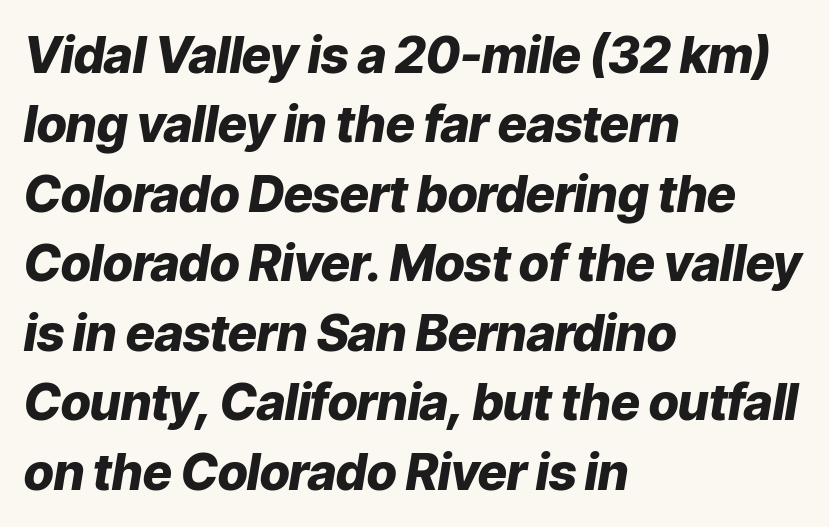
The image shows 50 px heavy type, italic (leaning right); set left-aligned, normal line spacing (1.39x), normal letter spacing, not underlined; low stroke contrast and a medium x-height.
